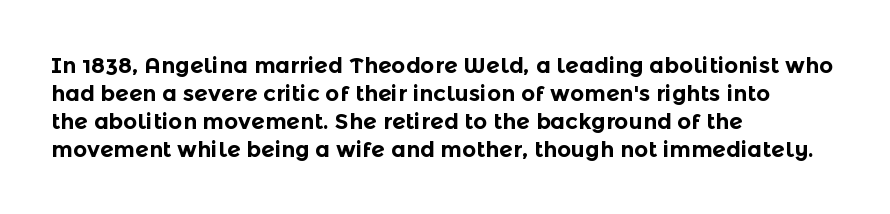
The image shows 22 px bold type, upright; set left-aligned, normal line spacing (1.27x), normal letter spacing, not underlined.
